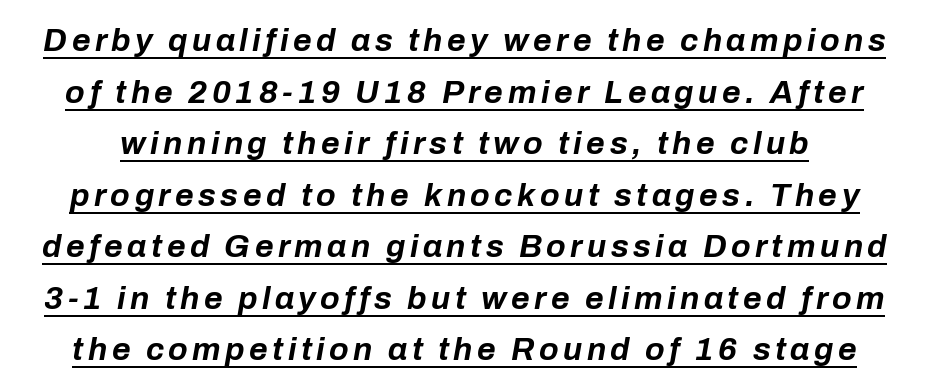
The font's italic variant was chosen for this text. Normally led — the rows are evenly, conventionally spaced. The words here are underlined. A full-strength bold gives these letters their thick strokes. You could not count columns in this text — the font is proportionally spaced.
